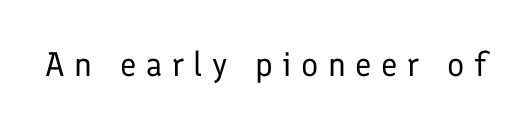
Q: Is the text bold? A: No.
Q: Is the text italic (slanted)? A: No, it is upright.
Q: Is the typeface a serif or a sans-serif typeface? A: Sans-serif.
Q: Is the text underlined? A: No.
Q: Is the spacing between letters normal or unusually wide? A: Unusually wide.
Q: Width (condensed, normal, or wide)? A: Normal.
Q: Stroke contrast? A: Low.
Q: x-height? A: Medium.
Q: Monospaced? A: No.
